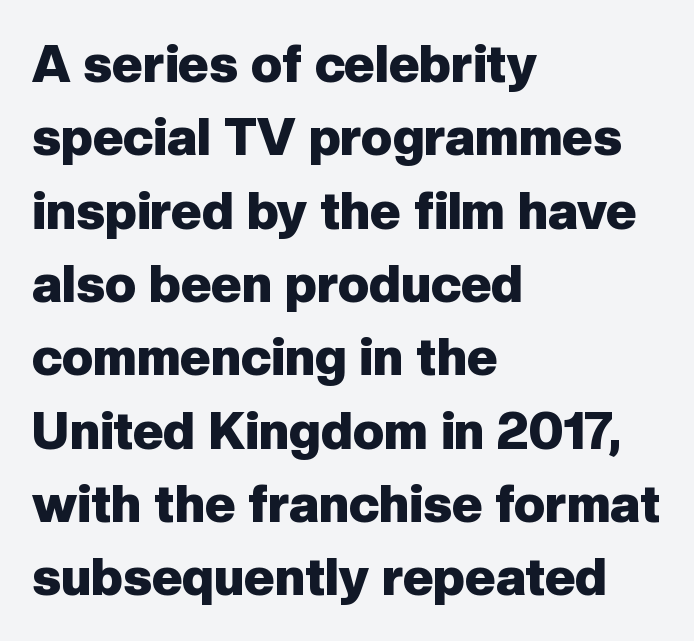
Q: Is the text bold? A: Yes.
Q: Is the text italic (slanted)? A: No, it is upright.
Q: Is the typeface a serif or a sans-serif typeface? A: Sans-serif.
Q: Is the text underlined? A: No.
Q: How is the paragraph aligned? A: Left-aligned.
Q: Is the spacing between letters normal or unusually wide? A: Normal.
Q: Is the spacing between lines tight, normal or loose? A: Normal.
Q: Width (condensed, normal, or wide)? A: Normal.
Q: Stroke contrast? A: Low.
Q: x-height? A: Medium.
Q: Monospaced? A: No.
